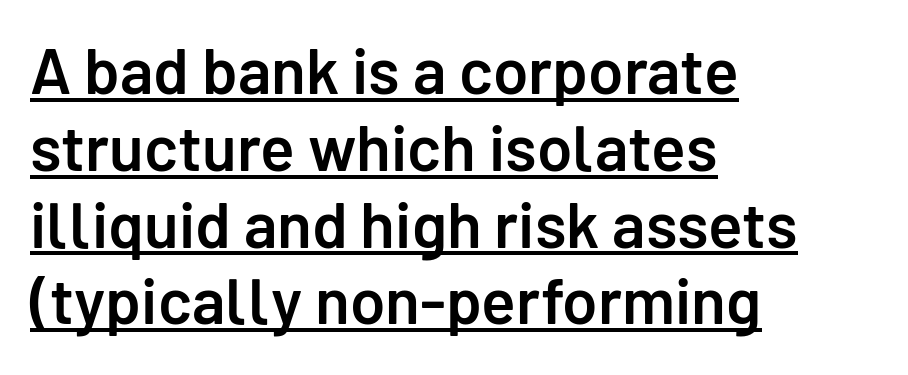
Honestly, the letter spacing is just normal — you wouldn't notice it. When letters stand straight like this, we call the style roman or upright. The sample's only ornament is a line tracing under the words. Every row of glyphs begins at an identical x-position on the left. These lines are rendered in a variable-pitch font. The passage shown is typeset with a sans-serif family.
